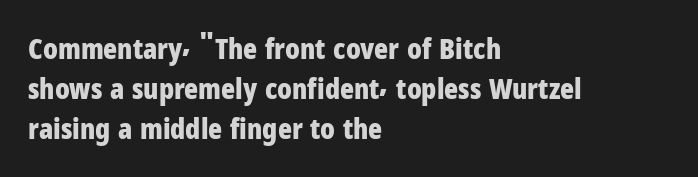
Q: Is the text bold? A: Yes.
Q: Is the text italic (slanted)? A: No, it is upright.
Q: Is the typeface a serif or a sans-serif typeface? A: Sans-serif.
Q: Is the text underlined? A: No.
Q: How is the paragraph aligned? A: Left-aligned.
Q: Is the spacing between letters normal or unusually wide? A: Normal.
Q: Is the spacing between lines tight, normal or loose? A: Normal.
Q: Width (condensed, normal, or wide)? A: Condensed.
Q: Stroke contrast? A: Low.
Q: x-height? A: Medium.
Q: Monospaced? A: No.
